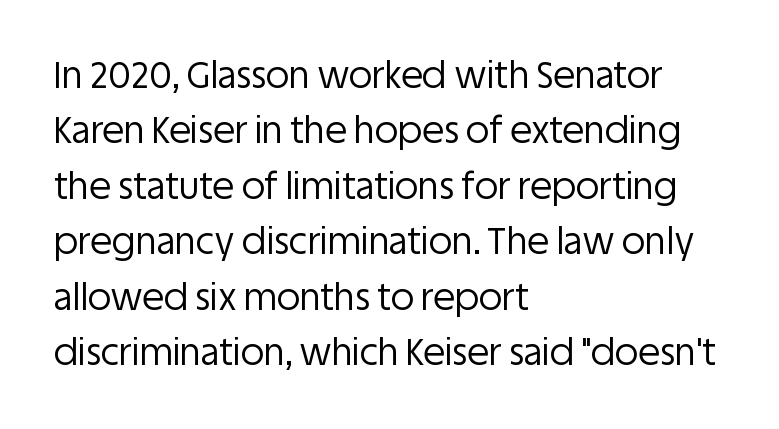
Q: Is the text bold? A: No.
Q: Is the text italic (slanted)? A: No, it is upright.
Q: Is the typeface a serif or a sans-serif typeface? A: Sans-serif.
Q: Is the text underlined? A: No.
Q: How is the paragraph aligned? A: Left-aligned.
Q: Is the spacing between letters normal or unusually wide? A: Normal.
Q: Is the spacing between lines tight, normal or loose? A: Normal.
Q: Width (condensed, normal, or wide)? A: Normal.
Q: Stroke contrast? A: Low.
Q: x-height? A: Large.
Q: Monospaced? A: No.
